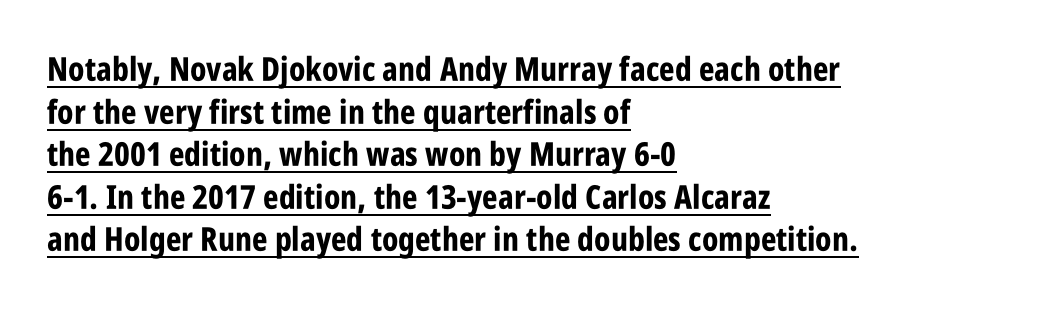
The designer left line spacing at the default. A sans-serif font was chosen for this passage. Character widths vary here, with narrow letters taking less room than wide ones. Characters follow at the spacing the type designer built in. Is there any slant? The stems are plumb.
